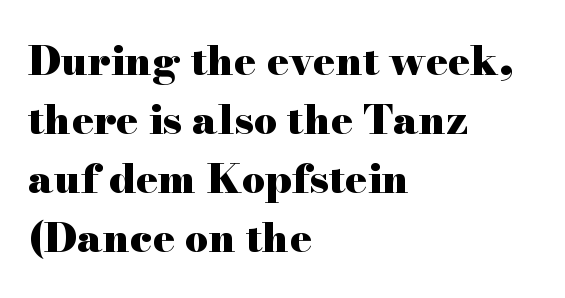
Q: Is the text bold? A: Yes.
Q: Is the text italic (slanted)? A: No, it is upright.
Q: Is the typeface a serif or a sans-serif typeface? A: Serif.
Q: Is the text underlined? A: No.
Q: How is the paragraph aligned? A: Left-aligned.
Q: Is the spacing between letters normal or unusually wide? A: Normal.
Q: Is the spacing between lines tight, normal or loose? A: Normal.
Q: Width (condensed, normal, or wide)? A: Wide.
Q: Stroke contrast? A: High.
Q: x-height? A: Small.
Q: Monospaced? A: No.
